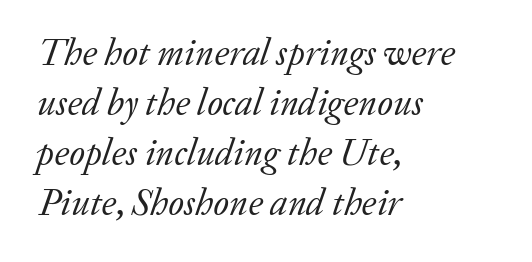
Q: Is the text bold? A: No.
Q: Is the text italic (slanted)? A: Yes, it leans right by about 20 degrees.
Q: Is the typeface a serif or a sans-serif typeface? A: Serif.
Q: Is the text underlined? A: No.
Q: How is the paragraph aligned? A: Left-aligned.
Q: Is the spacing between letters normal or unusually wide? A: Normal.
Q: Is the spacing between lines tight, normal or loose? A: Normal.
Q: Width (condensed, normal, or wide)? A: Normal.
Q: Stroke contrast? A: Low.
Q: x-height? A: Medium.
Q: Monospaced? A: No.
